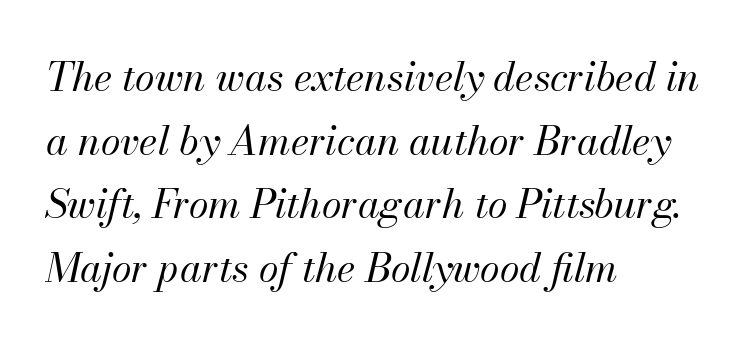
The image shows 40 px regular-weight type, italic (leaning right); set left-aligned, normal line spacing (1.59x), normal letter spacing, not underlined; medium stroke contrast and a small x-height.
